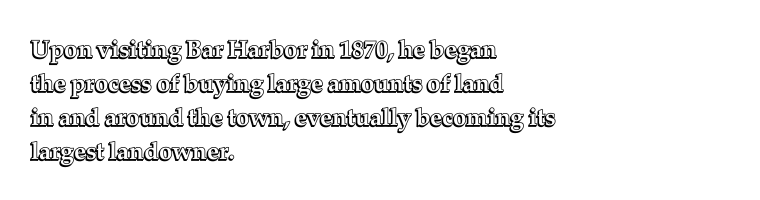
Here the glyphs are tracked normally, forming tight word shapes. A typesetter would call this leading conventional body-copy spacing. Descenders hang freely into open space. Typeset ragged right — the left edge is the straight one. Posture: upright roman.
